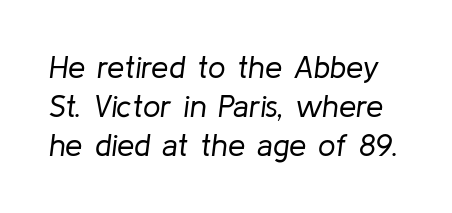
The image shows 31 px regular-weight type, italic (leaning right); set normal line spacing (1.26x), normal letter spacing, not underlined; low stroke contrast and a medium x-height.
